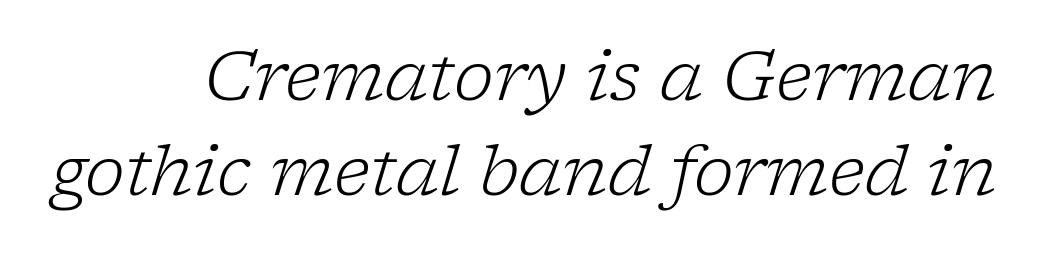
Q: Is the text bold? A: No.
Q: Is the text italic (slanted)? A: Yes, it leans right by about 17 degrees.
Q: Is the typeface a serif or a sans-serif typeface? A: Serif.
Q: Is the text underlined? A: No.
Q: Is the spacing between letters normal or unusually wide? A: Normal.
Q: Is the spacing between lines tight, normal or loose? A: Normal.
Q: Width (condensed, normal, or wide)? A: Normal.
Q: Stroke contrast? A: Low.
Q: x-height? A: Medium.
Q: Monospaced? A: No.
